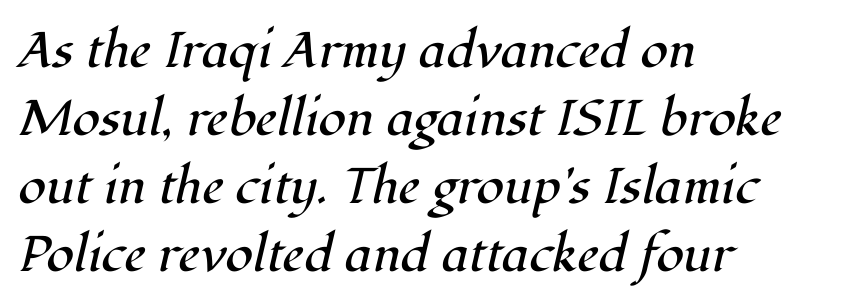
Q: Is the text bold? A: No.
Q: Is the text italic (slanted)? A: Yes, it leans right by about 12 degrees.
Q: Is the typeface a serif or a sans-serif typeface? A: Serif.
Q: Is the text underlined? A: No.
Q: How is the paragraph aligned? A: Left-aligned.
Q: Is the spacing between letters normal or unusually wide? A: Normal.
Q: Is the spacing between lines tight, normal or loose? A: Normal.
Q: Width (condensed, normal, or wide)? A: Normal.
Q: Stroke contrast? A: High.
Q: x-height? A: Medium.
Q: Monospaced? A: No.
